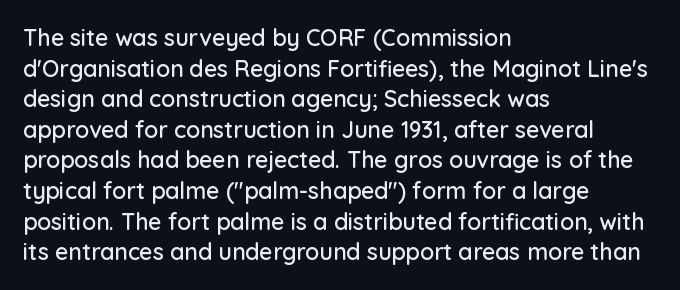
A typesetter would call this leading conventional body-copy spacing. No italicization has been applied; the sample stays upright. Tracking value appears to be zero — textbook default spacing. Short and long lines alike share a common starting point at left. Decoration check: the copy has no underline.
